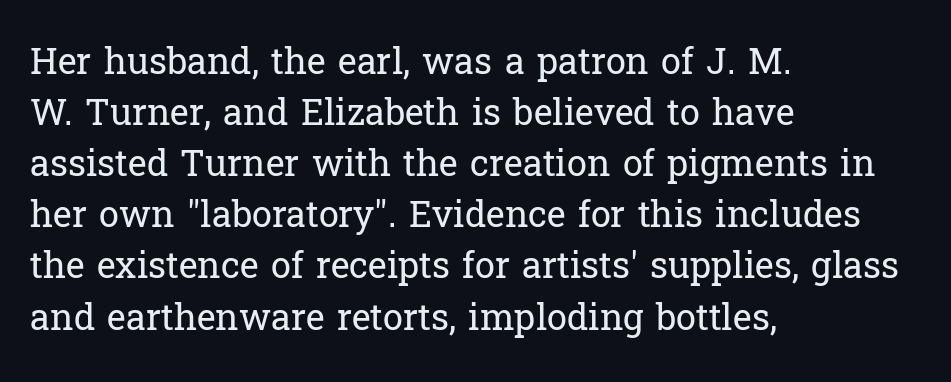
Layout note: lines flush left. Check under the words: just untouched page. The glyphs in this specimen are seriffed. When letters stand straight like this, we call the style roman or upright.
